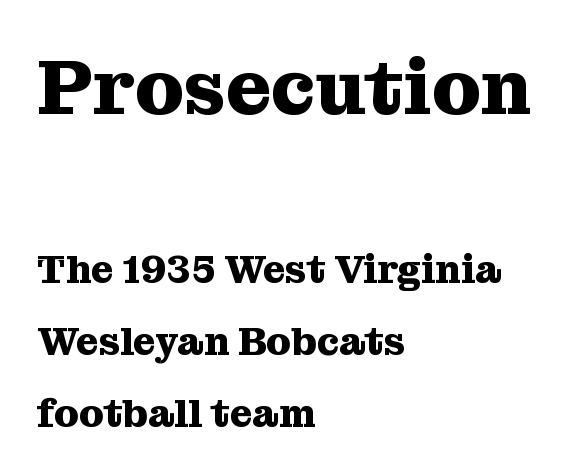
Q: Is the text bold? A: Yes.
Q: Is the text italic (slanted)? A: No, it is upright.
Q: Is the typeface a serif or a sans-serif typeface? A: Serif.
Q: Is the text underlined? A: No.
Q: How is the paragraph aligned? A: Left-aligned.
Q: Is the spacing between letters normal or unusually wide? A: Normal.
Q: Which block of text is set in a larger size, the first (top) or the second (bottom)? A: The first (top) one.
Q: Width (condensed, normal, or wide)? A: Normal.
Q: Stroke contrast? A: Medium.
Q: x-height? A: Medium.
Q: Monospaced? A: No.
